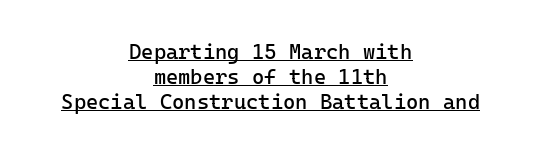
Q: Is the text bold? A: No.
Q: Is the text italic (slanted)? A: No, it is upright.
Q: Is the text underlined? A: Yes.
Q: How is the paragraph aligned? A: Centered.
Q: Is the spacing between letters normal or unusually wide? A: Normal.
